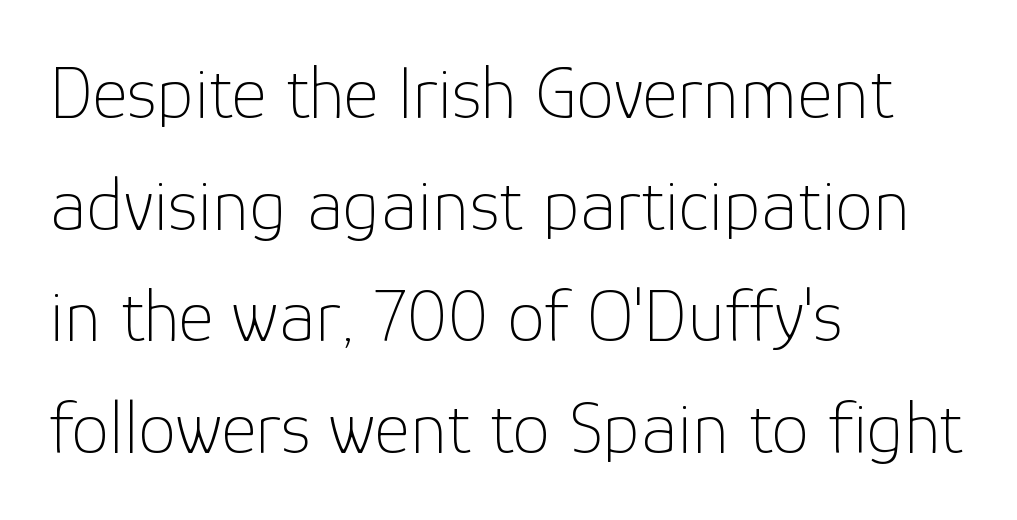
The image shows 76 px thin sans-serif type, upright; set left-aligned, normal line spacing (1.47x), normal letter spacing, not underlined; low stroke contrast and a medium x-height.
